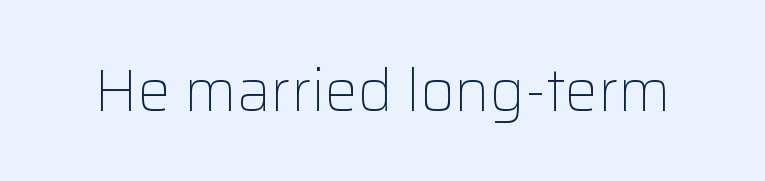
A sans-serif font was chosen for this passage. You could not count columns in this text — the font is proportionally spaced. The words here are not underlined. Tracking value appears to be zero — textbook default spacing. The lettering holds an erect, upright posture throughout. The passage shown is not bold in any degree.
